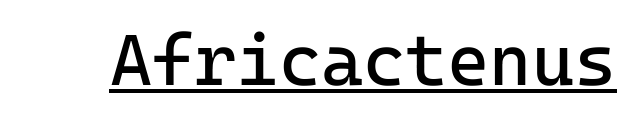
Notice how the stems are strictly vertical — no italics here. No feet cap the strokes, marking this as sans-serif type. The rendering keeps characters at their native spacing. Weight class: somewhere from thin through regular.
